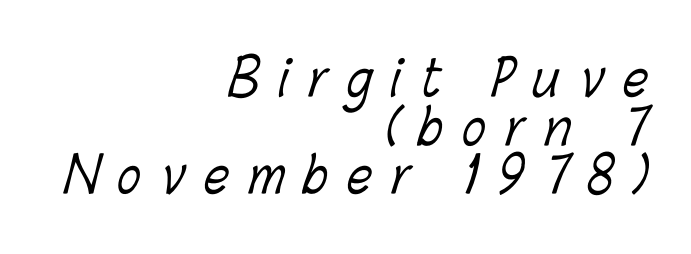
The image shows 49 px light, condensed type; set right-aligned, tight line spacing (0.99x), unusually wide letter spacing (+0.4 em), not underlined; low stroke contrast and a medium x-height.
